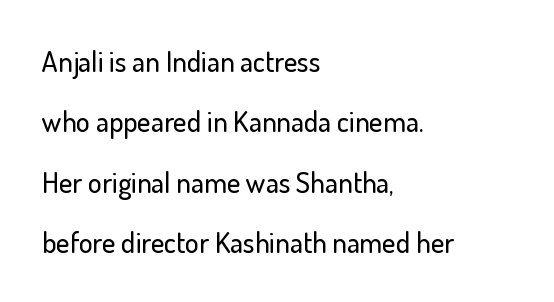
{"serif": "no", "italic": "no", "width": "normal", "stroke_contrast": "low", "x_height": "small", "monospaced": "no", "underline": "no", "align": "left", "line_spacing": "loose", "line_spacing_ratio": 2.08, "letter_spacing": "normal", "letter_spacing_em": 0.0, "glyph_px": 29}
